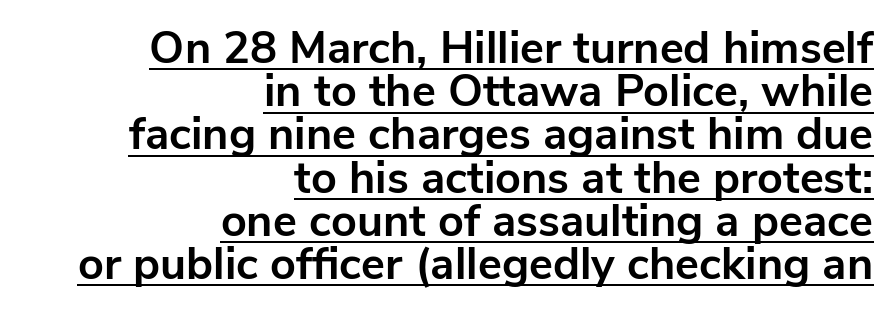
{"serif": "no", "italic": "no", "bold": "yes", "weight": "bold", "width": "normal", "stroke_contrast": "low", "x_height": "medium", "monospaced": "no", "underline": "yes", "align": "right", "line_spacing": "tight", "line_spacing_ratio": 0.96, "letter_spacing": "normal", "letter_spacing_em": 0.0, "glyph_px": 45}
